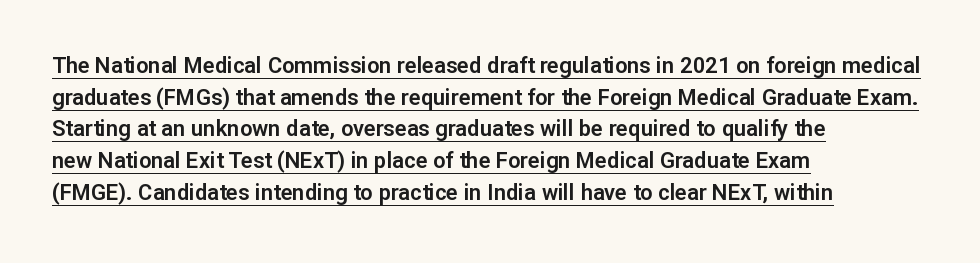
The image shows 22 px text type, upright; set left-aligned, normal line spacing (1.44x), normal letter spacing, underlined.
